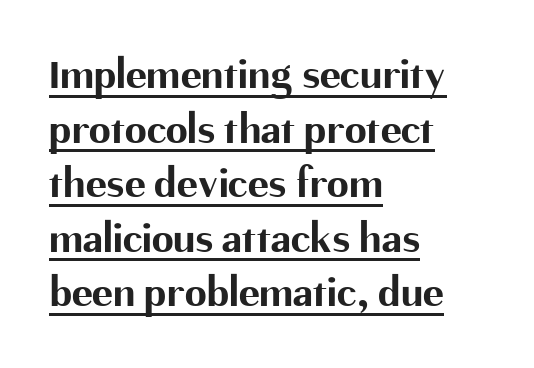
{"serif": "no", "italic": "no", "bold": "yes", "weight": "bold", "width": "normal", "stroke_contrast": "medium", "x_height": "medium", "monospaced": "no", "underline": "yes", "align": "left", "line_spacing_ratio": 1.24, "letter_spacing": "normal", "letter_spacing_em": 0.0, "glyph_px": 44}
